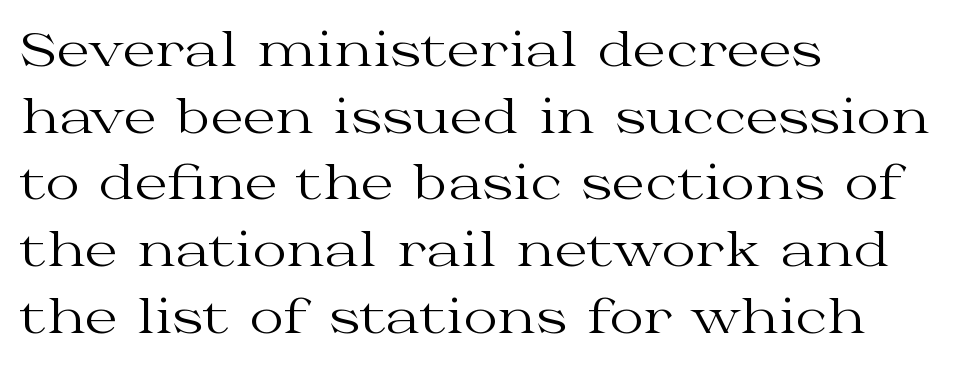
Q: Is the text bold? A: No.
Q: Is the text italic (slanted)? A: No, it is upright.
Q: Is the typeface a serif or a sans-serif typeface? A: Serif.
Q: Is the text underlined? A: No.
Q: How is the paragraph aligned? A: Left-aligned.
Q: Is the spacing between letters normal or unusually wide? A: Normal.
Q: Is the spacing between lines tight, normal or loose? A: Normal.
Q: Width (condensed, normal, or wide)? A: Wide.
Q: Stroke contrast? A: Medium.
Q: x-height? A: Medium.
Q: Monospaced? A: No.
